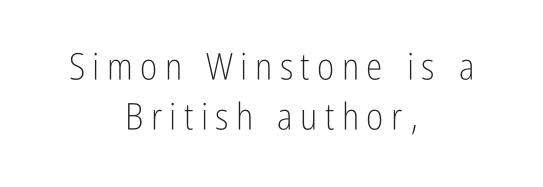
The image shows 37 px light, condensed sans-serif type, upright; set centered, normal line spacing (1.35x), unusually wide letter spacing (+0.2 em), not underlined; low stroke contrast and a medium x-height.
